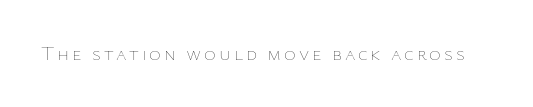
The type sits square on the baseline with zero lean. The strip under each line holds only bare page. Is the stroke heavy? The answer is a plain regular-or-lighter.
